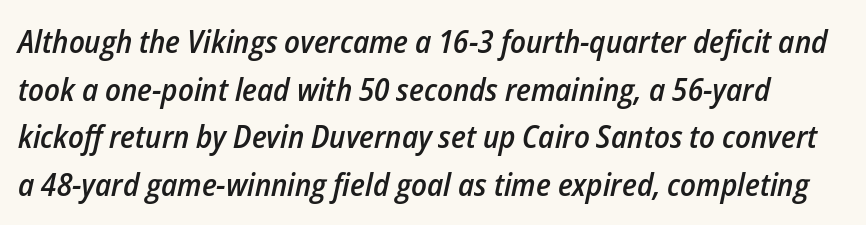
The image shows 32 px semibold, condensed type, italic (leaning right); set normal line spacing (1.49x), normal letter spacing, not underlined; low stroke contrast and a medium x-height.
